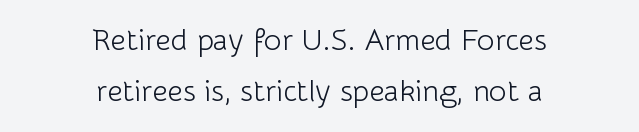
The glyphs in this specimen are sans serif. This block has exactly the height ordinary leading produces. The weight would be labelled regular, book, light, or lighter still. Each letter keeps its own natural width here, so spacing adapts to shape.
